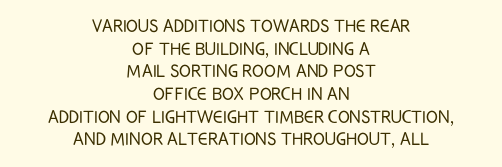
Q: Is the text bold? A: No.
Q: Is the text italic (slanted)? A: No, it is upright.
Q: Is the text underlined? A: No.
Q: How is the paragraph aligned? A: Centered.
Q: Is the spacing between letters normal or unusually wide? A: Normal.
Q: Is the spacing between lines tight, normal or loose? A: Tight.
